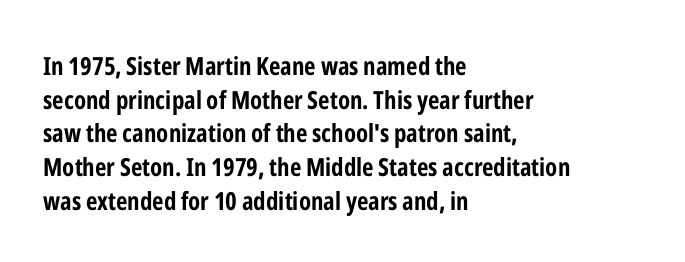
Q: Is the text bold? A: Yes.
Q: Is the text italic (slanted)? A: No, it is upright.
Q: Is the text underlined? A: No.
Q: How is the paragraph aligned? A: Left-aligned.
Q: Is the spacing between letters normal or unusually wide? A: Normal.
Q: Is the spacing between lines tight, normal or loose? A: Normal.
